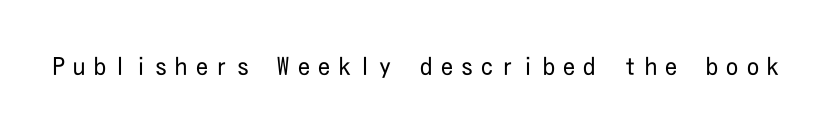
Q: Is the text bold? A: No.
Q: Is the text italic (slanted)? A: No, it is upright.
Q: Is the text underlined? A: No.
Q: Is the spacing between letters normal or unusually wide? A: Unusually wide.
